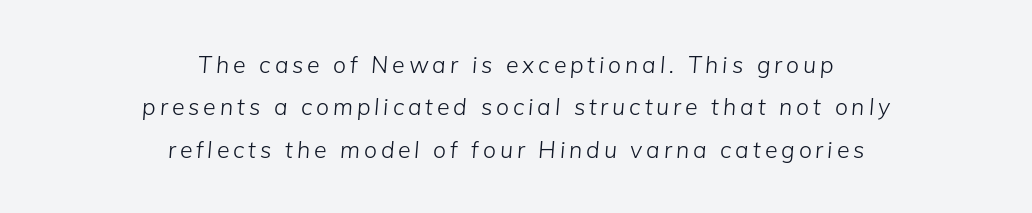
{"italic": "yes", "lean": "right", "slant_degrees": 5, "bold": "no", "underline": "no", "align": "center", "line_spacing_ratio": 1.84, "glyph_px": 23}
